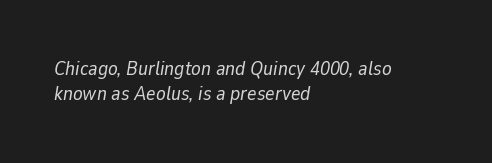
{"italic": "yes", "lean": "right", "slant_degrees": 9, "bold": "no", "underline": "no", "align": "left", "line_spacing": "normal", "line_spacing_ratio": 1.26, "letter_spacing": "normal", "letter_spacing_em": 0.0, "glyph_px": 20}
